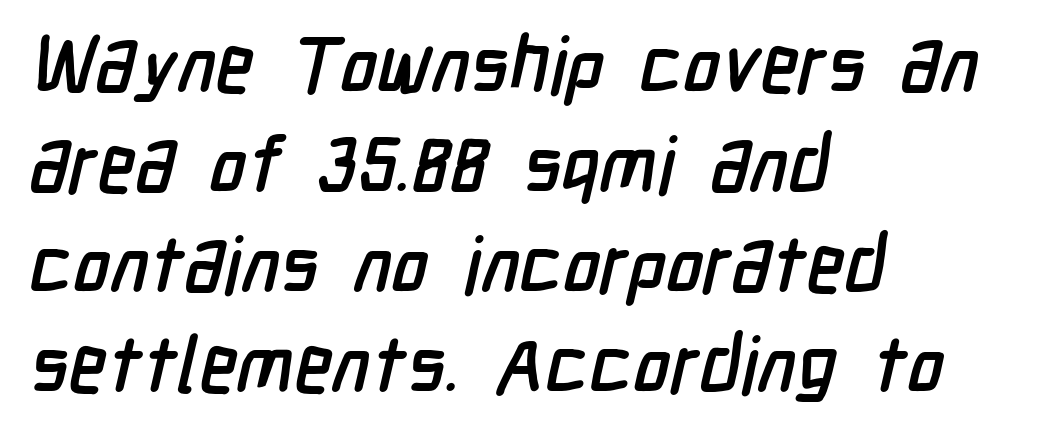
{"serif": "no", "width": "condensed", "stroke_contrast": "low", "x_height": "medium", "monospaced": "no", "underline": "no", "align": "left", "line_spacing": "normal", "line_spacing_ratio": 1.28, "letter_spacing": "normal", "letter_spacing_em": 0.0, "glyph_px": 78}
